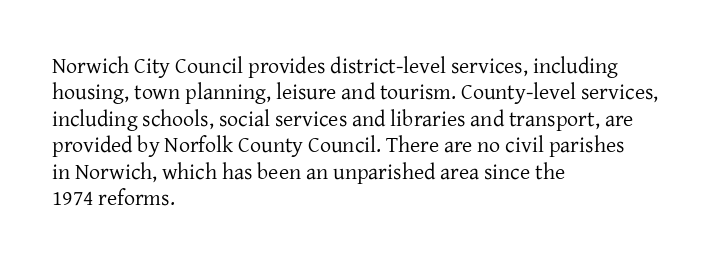
The image shows 22 px text type, upright; set left-aligned, line spacing 1.2x, normal letter spacing, not underlined.
